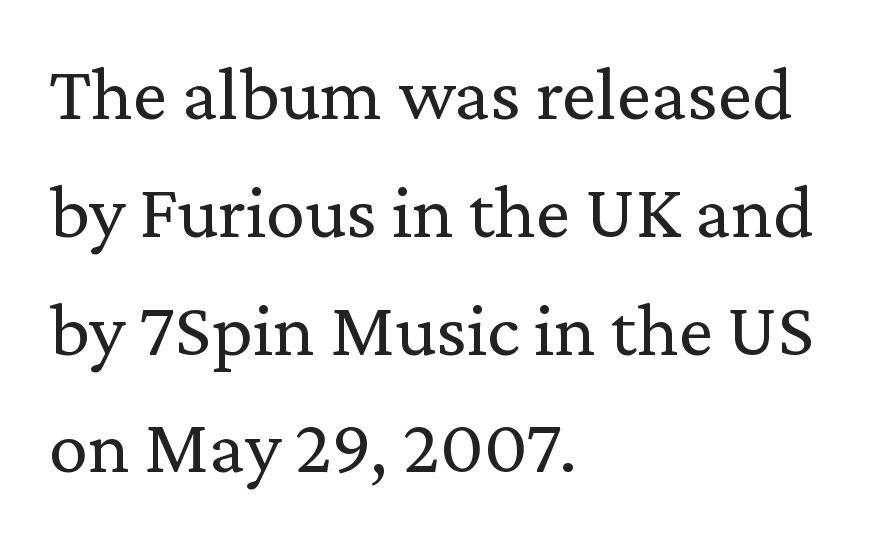
Q: Is the text bold? A: No.
Q: Is the text italic (slanted)? A: No, it is upright.
Q: Is the typeface a serif or a sans-serif typeface? A: Serif.
Q: Is the text underlined? A: No.
Q: How is the paragraph aligned? A: Left-aligned.
Q: Is the spacing between letters normal or unusually wide? A: Normal.
Q: Is the spacing between lines tight, normal or loose? A: Normal.
Q: Width (condensed, normal, or wide)? A: Normal.
Q: Stroke contrast? A: Medium.
Q: x-height? A: Medium.
Q: Monospaced? A: No.
